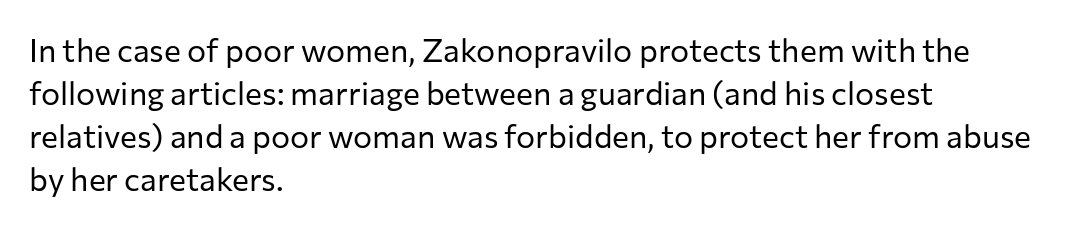
The image shows 32 px regular-weight sans-serif type, upright; set left-aligned, normal line spacing (1.34x), normal letter spacing, not underlined; low stroke contrast and a medium x-height.
